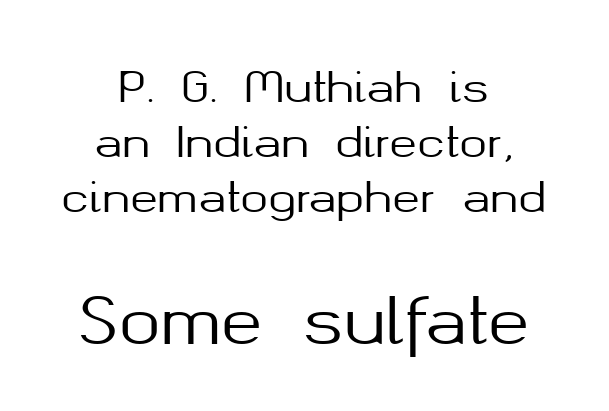
Between one letter and the next there's only the usual sliver of space. If you drew a line through each stem, it would be perfectly vertical. You could not count columns in this text — the font is proportionally spaced. Font category for this specimen: sans-serif.
